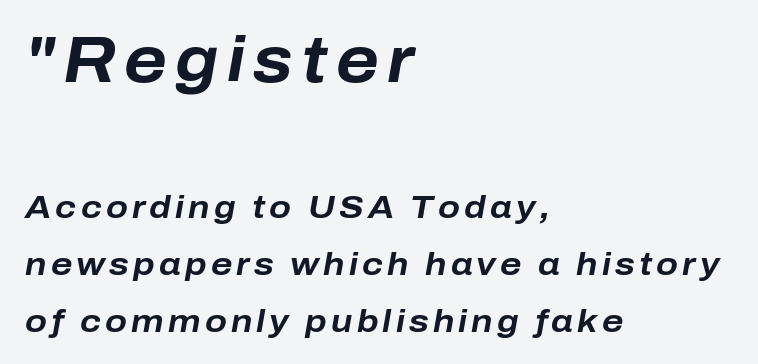
{"italic": "yes", "lean": "right", "slant_degrees": 10, "bold": "yes", "weight": "bold", "width": "normal", "stroke_contrast": "low", "x_height": "medium", "monospaced": "no", "underline": "no", "align": "left", "line_spacing_ratio": 1.77, "larger_block": "first", "size_ratio": 2.0, "glyph_px": 64}
